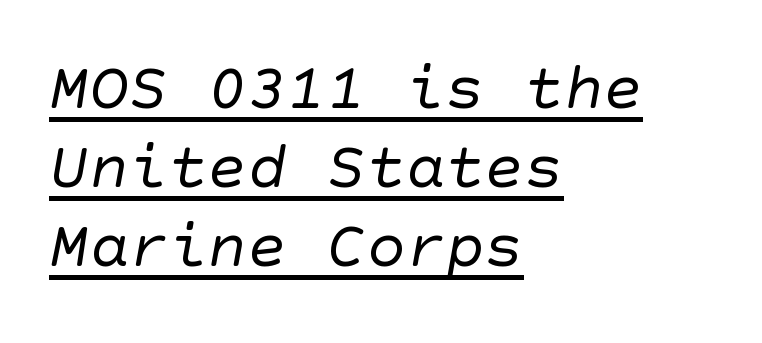
{"serif": "no", "bold": "no", "weight": "regular", "width": "normal", "stroke_contrast": "low", "x_height": "large", "underline": "yes", "align": "left", "line_spacing_ratio": 1.2, "letter_spacing": "normal", "letter_spacing_em": 0.0, "glyph_px": 66}
